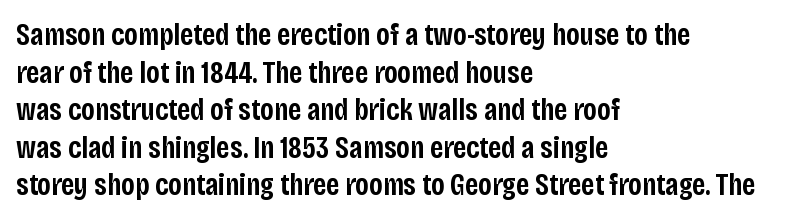
The image shows 31 px semibold, condensed sans-serif type, upright; set left-aligned, line spacing 1.21x, normal letter spacing, not underlined; low stroke contrast and a large x-height.
